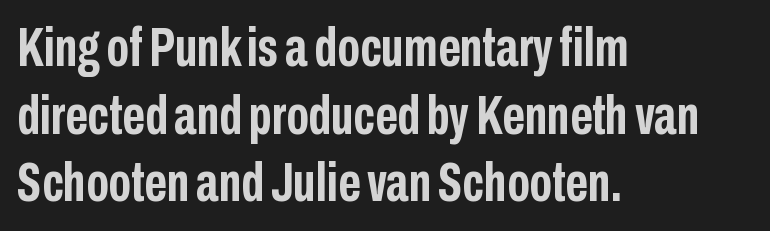
Q: Is the text bold? A: Yes.
Q: Is the text italic (slanted)? A: No, it is upright.
Q: Is the typeface a serif or a sans-serif typeface? A: Sans-serif.
Q: Is the text underlined? A: No.
Q: How is the paragraph aligned? A: Left-aligned.
Q: Is the spacing between letters normal or unusually wide? A: Normal.
Q: Width (condensed, normal, or wide)? A: Condensed.
Q: Stroke contrast? A: Low.
Q: x-height? A: Medium.
Q: Monospaced? A: No.
